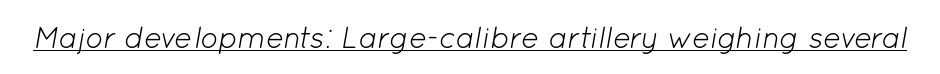
The image shows 30 px light type, italic (leaning right); set normal letter spacing, underlined; low stroke contrast and a medium x-height.
